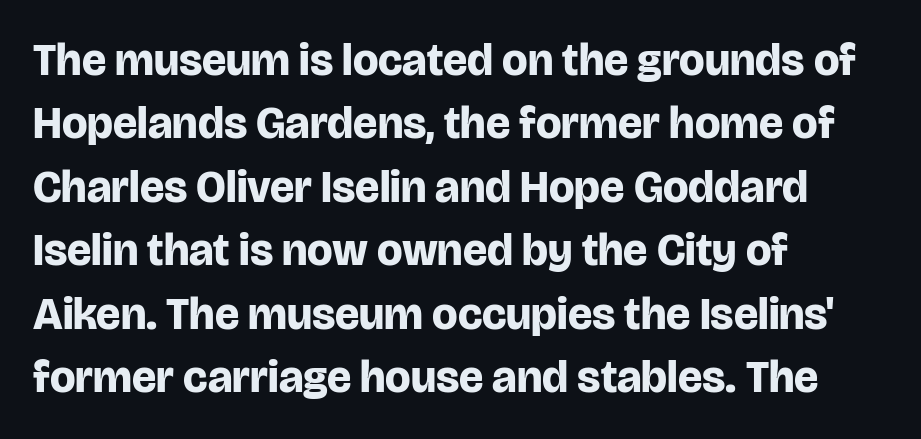
{"serif": "no", "italic": "no", "bold": "yes", "weight": "bold", "width": "normal", "stroke_contrast": "low", "x_height": "large", "monospaced": "no", "underline": "no", "align": "left", "line_spacing": "normal", "line_spacing_ratio": 1.41, "letter_spacing": "normal", "letter_spacing_em": 0.0, "glyph_px": 45}
